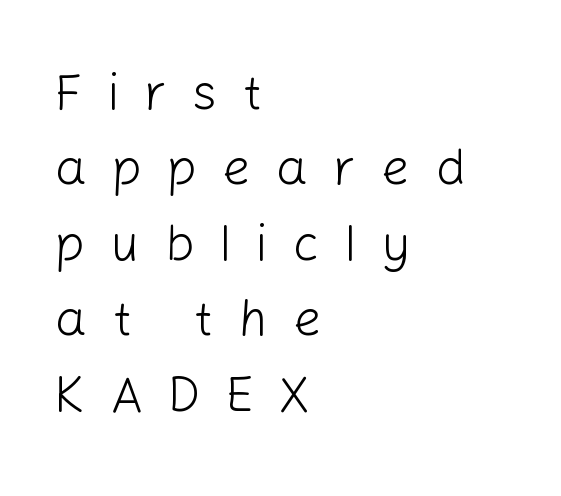
{"serif": "no", "italic": "no", "bold": "no", "weight": "light", "width": "normal", "stroke_contrast": "low", "x_height": "medium", "monospaced": "no", "underline": "no", "align": "left", "line_spacing": "normal", "line_spacing_ratio": 1.51, "letter_spacing": "wide", "letter_spacing_em": 0.5, "glyph_px": 50}
